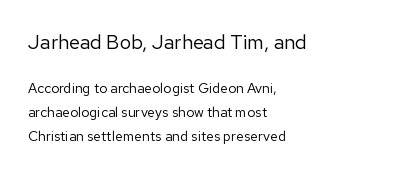
{"italic": "no", "bold": "no", "underline": "no", "align": "left", "line_spacing": "normal", "line_spacing_ratio": 1.7, "letter_spacing": "normal", "letter_spacing_em": 0.0, "larger_block": "first", "size_ratio": 1.43, "glyph_px": 20}
